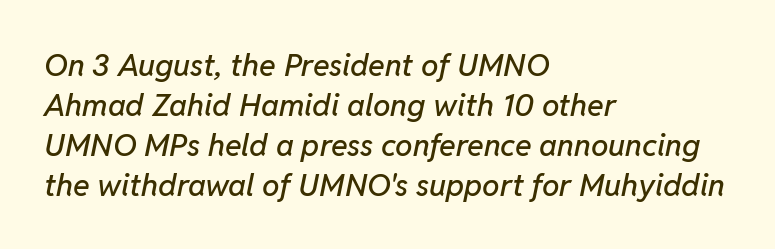
The image shows 31 px text type, italic (leaning right); set left-aligned, normal line spacing (1.29x), normal letter spacing, not underlined; low stroke contrast and a medium x-height.
